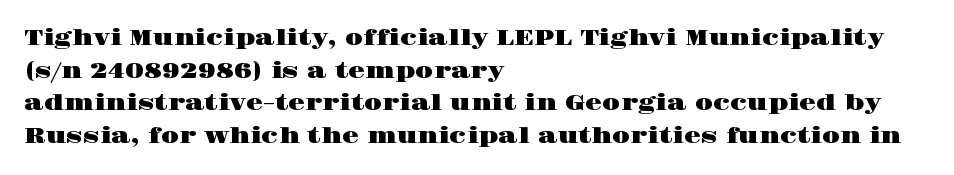
{"italic": "no", "underline": "no", "align": "left", "line_spacing": "normal", "line_spacing_ratio": 1.48, "letter_spacing": "normal", "letter_spacing_em": 0.0, "glyph_px": 22}
